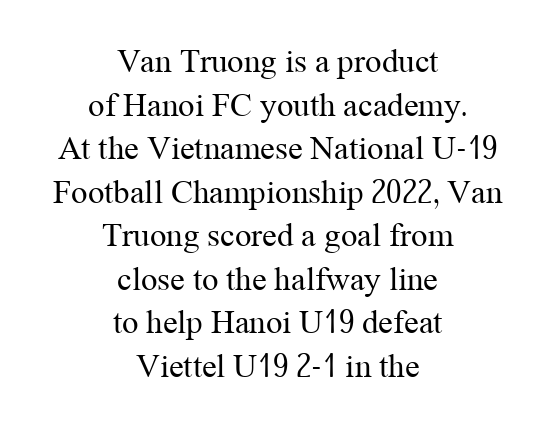
The image shows 33 px regular-weight serif type, upright; set centered, normal line spacing (1.32x), normal letter spacing, not underlined; medium stroke contrast and a medium x-height.
